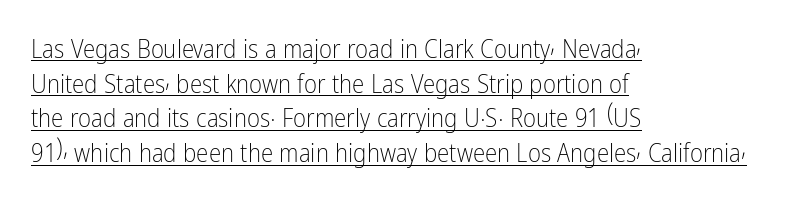
Q: Is the text bold? A: No.
Q: Is the text italic (slanted)? A: No, it is upright.
Q: Is the text underlined? A: Yes.
Q: How is the paragraph aligned? A: Left-aligned.
Q: Is the spacing between letters normal or unusually wide? A: Normal.
Q: Is the spacing between lines tight, normal or loose? A: Normal.
